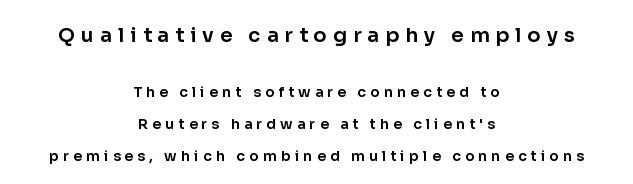
The image shows 20 px text type, upright; set centered, loose line spacing (2.29x), unusually wide letter spacing (+0.3 em), not underlined; the first (top) block is 1.43x larger.
